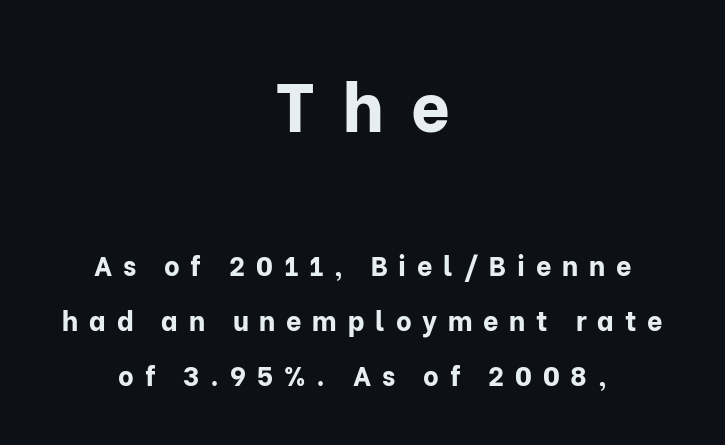
Q: Is the text bold? A: Yes.
Q: Is the text italic (slanted)? A: No, it is upright.
Q: Is the typeface a serif or a sans-serif typeface? A: Sans-serif.
Q: Is the text underlined? A: No.
Q: How is the paragraph aligned? A: Centered.
Q: Is the spacing between letters normal or unusually wide? A: Unusually wide.
Q: Is the spacing between lines tight, normal or loose? A: Loose.
Q: Which block of text is set in a larger size, the first (top) or the second (bottom)? A: The first (top) one.
Q: Width (condensed, normal, or wide)? A: Normal.
Q: Stroke contrast? A: Low.
Q: x-height? A: Medium.
Q: Monospaced? A: No.
